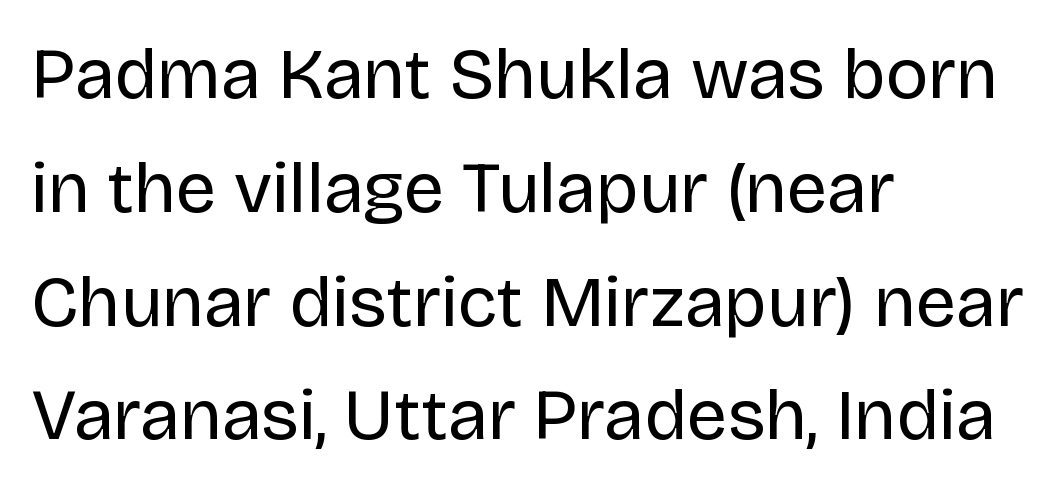
{"serif": "no", "italic": "no", "bold": "no", "weight": "regular", "width": "normal", "stroke_contrast": "low", "x_height": "large", "monospaced": "no", "underline": "no", "align": "left", "line_spacing": "normal", "line_spacing_ratio": 1.58, "letter_spacing": "normal", "letter_spacing_em": 0.0, "glyph_px": 72}
